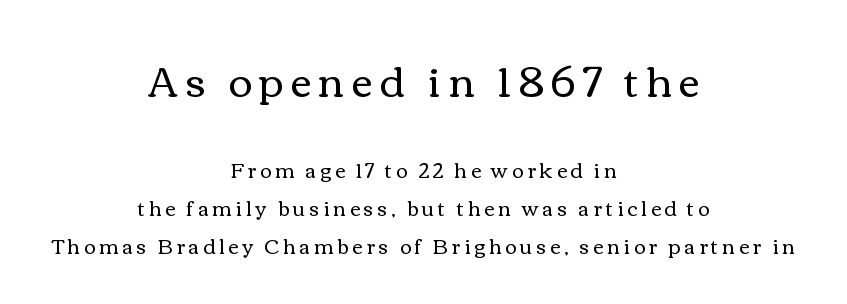
{"italic": "no", "bold": "no", "weight": "regular", "width": "wide", "stroke_contrast": "medium", "x_height": "medium", "monospaced": "no", "underline": "no", "align": "center", "line_spacing_ratio": 1.89, "larger_block": "first", "size_ratio": 2.05, "glyph_px": 41}
